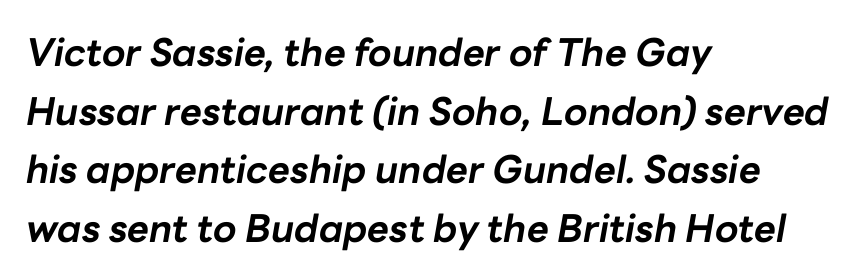
The image shows 38 px bold type, italic (leaning right); set left-aligned, normal line spacing (1.54x), normal letter spacing, not underlined; low stroke contrast and a medium x-height.
